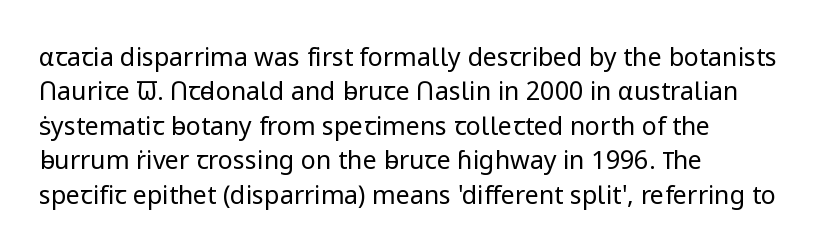
Q: Is the text bold? A: No.
Q: Is the text italic (slanted)? A: No, it is upright.
Q: Is the text underlined? A: No.
Q: How is the paragraph aligned? A: Left-aligned.
Q: Is the spacing between letters normal or unusually wide? A: Normal.
Q: Is the spacing between lines tight, normal or loose? A: Normal.
